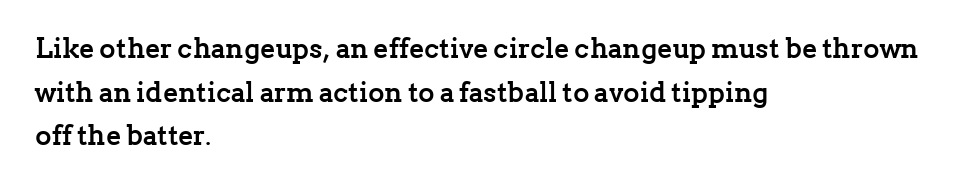
{"serif": "yes", "italic": "no", "bold": "yes", "weight": "semibold", "width": "normal", "stroke_contrast": "low", "x_height": "medium", "monospaced": "no", "underline": "no", "align": "left", "line_spacing": "normal", "line_spacing_ratio": 1.56, "letter_spacing": "normal", "letter_spacing_em": 0.0, "glyph_px": 28}
